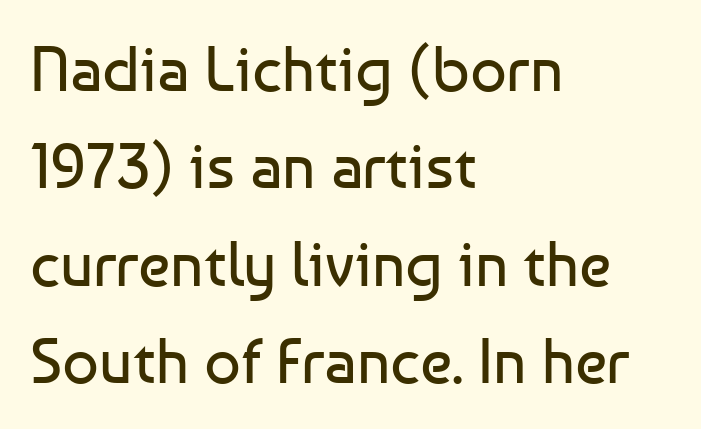
{"serif": "no", "italic": "no", "bold": "no", "weight": "regular", "width": "normal", "stroke_contrast": "low", "x_height": "medium", "monospaced": "no", "underline": "no", "align": "left", "line_spacing": "normal", "line_spacing_ratio": 1.52, "letter_spacing": "normal", "letter_spacing_em": 0.0, "glyph_px": 64}
